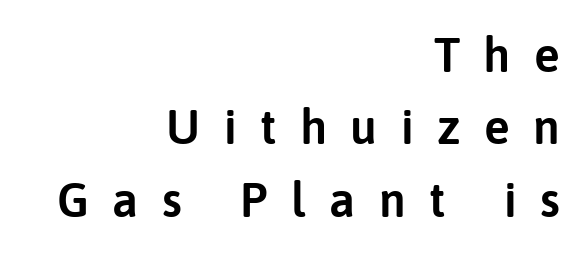
Q: Is the text italic (slanted)? A: No, it is upright.
Q: Is the typeface a serif or a sans-serif typeface? A: Sans-serif.
Q: Is the text underlined? A: No.
Q: How is the paragraph aligned? A: Right-aligned.
Q: Is the spacing between letters normal or unusually wide? A: Unusually wide.
Q: Is the spacing between lines tight, normal or loose? A: Normal.
Q: Width (condensed, normal, or wide)? A: Normal.
Q: Stroke contrast? A: Low.
Q: x-height? A: Medium.
Q: Monospaced? A: No.
